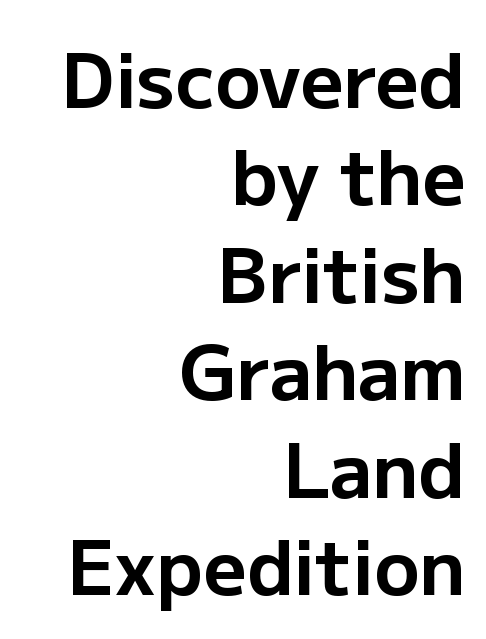
Q: Is the text bold? A: Yes.
Q: Is the text italic (slanted)? A: No, it is upright.
Q: Is the typeface a serif or a sans-serif typeface? A: Sans-serif.
Q: Is the text underlined? A: No.
Q: How is the paragraph aligned? A: Right-aligned.
Q: Is the spacing between letters normal or unusually wide? A: Normal.
Q: Is the spacing between lines tight, normal or loose? A: Normal.
Q: Width (condensed, normal, or wide)? A: Normal.
Q: Stroke contrast? A: Low.
Q: x-height? A: Medium.
Q: Monospaced? A: No.
